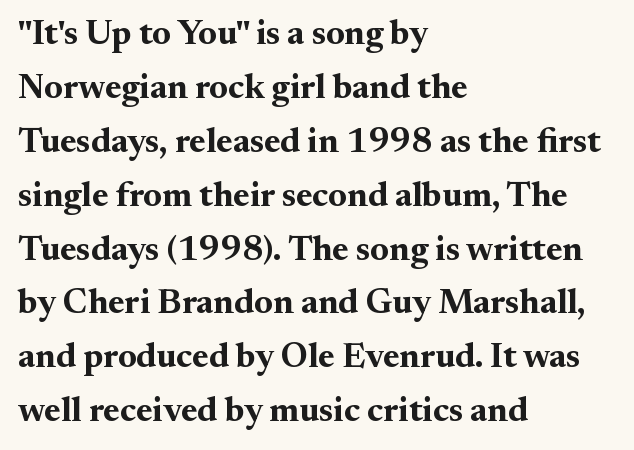
Q: Is the text bold? A: Yes.
Q: Is the text italic (slanted)? A: No, it is upright.
Q: Is the typeface a serif or a sans-serif typeface? A: Serif.
Q: Is the text underlined? A: No.
Q: How is the paragraph aligned? A: Left-aligned.
Q: Is the spacing between letters normal or unusually wide? A: Normal.
Q: Is the spacing between lines tight, normal or loose? A: Normal.
Q: Width (condensed, normal, or wide)? A: Normal.
Q: Stroke contrast? A: Medium.
Q: x-height? A: Small.
Q: Monospaced? A: No.
